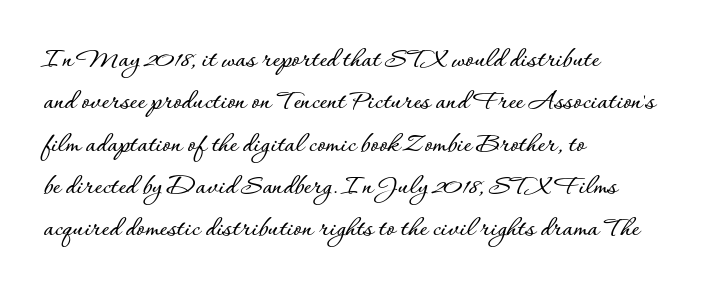
Letters rest on an invisible, unmarked baseline. Each word holds together tightly as a unit, with standard inter-letter gaps. The lines in this sample share a left origin and differ only in where they stop.
